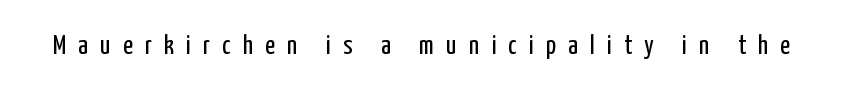
{"italic": "no", "bold": "no", "underline": "no", "letter_spacing": "wide", "letter_spacing_em": 0.45, "glyph_px": 27}
